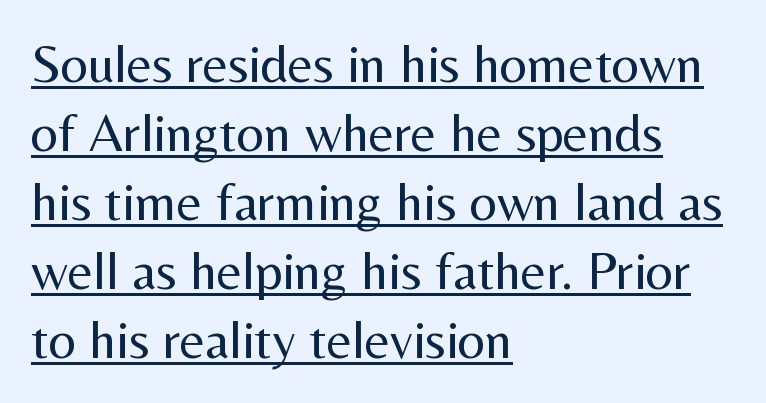
Q: Is the text bold? A: No.
Q: Is the text italic (slanted)? A: No, it is upright.
Q: Is the typeface a serif or a sans-serif typeface? A: Sans-serif.
Q: Is the text underlined? A: Yes.
Q: How is the paragraph aligned? A: Left-aligned.
Q: Is the spacing between letters normal or unusually wide? A: Normal.
Q: Is the spacing between lines tight, normal or loose? A: Normal.
Q: Width (condensed, normal, or wide)? A: Normal.
Q: Stroke contrast? A: Medium.
Q: x-height? A: Medium.
Q: Monospaced? A: No.
